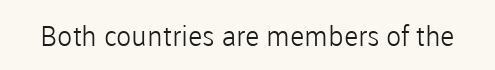
The image shows 28 px light sans-serif type, upright; set normal letter spacing, not underlined; low stroke contrast and a medium x-height.
